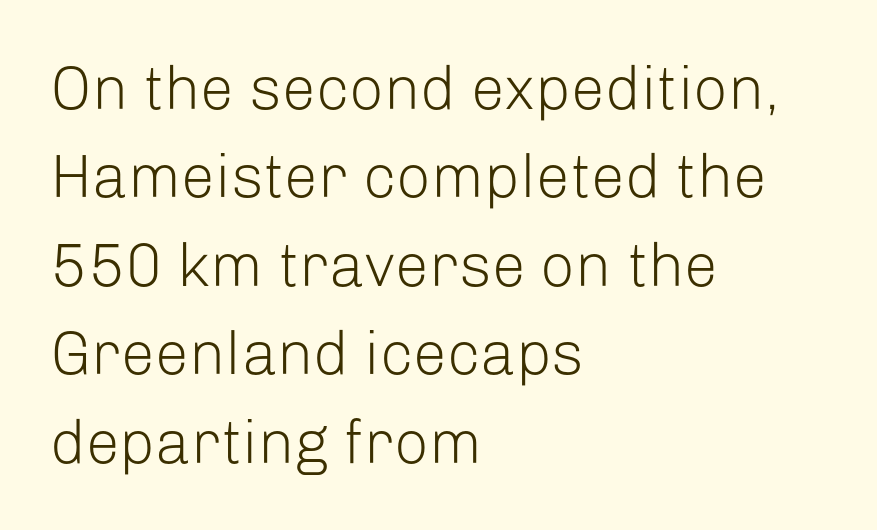
The image shows 61 px light sans-serif type, upright; set left-aligned, normal line spacing (1.45x), normal letter spacing, not underlined; low stroke contrast and a medium x-height.
